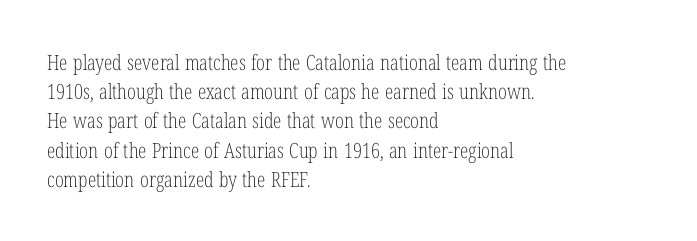
{"italic": "no", "bold": "no", "underline": "no", "align": "left", "line_spacing": "normal", "line_spacing_ratio": 1.39, "letter_spacing": "normal", "letter_spacing_em": 0.0, "glyph_px": 21}
